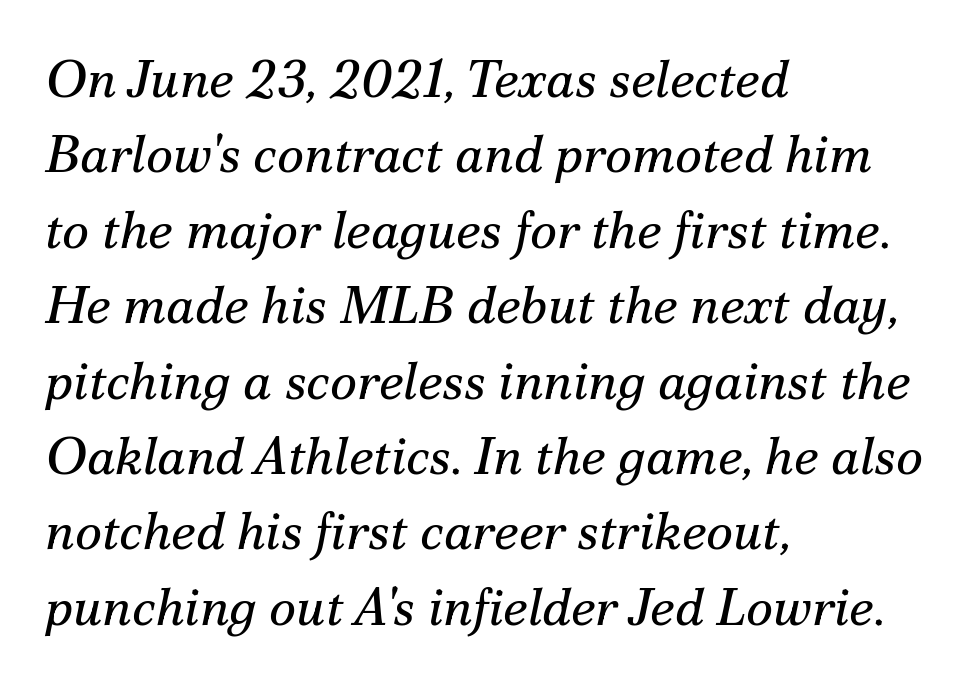
This sample keeps an unexceptional amount of space between lines. The rendering uses natural spacing where letterforms have individual widths. This sample uses an oblique cut, with every glyph tilted off the vertical. Bare-footed words on every line. Tracking value appears to be zero — textbook default spacing. This rendering uses left alignment, leaving the right contour irregular.
